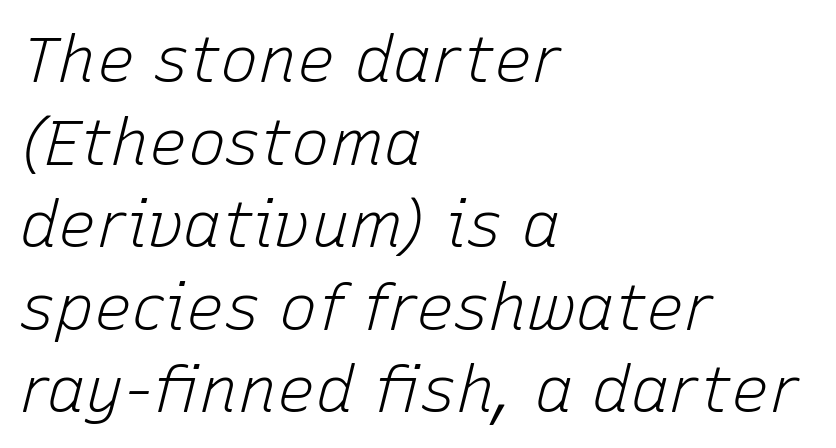
{"italic": "yes", "lean": "right", "slant_degrees": 15, "bold": "no", "weight": "light", "width": "normal", "stroke_contrast": "low", "x_height": "medium", "monospaced": "no", "underline": "no", "align": "left", "line_spacing": "normal", "line_spacing_ratio": 1.29, "letter_spacing": "normal", "letter_spacing_em": 0.0, "glyph_px": 64}
